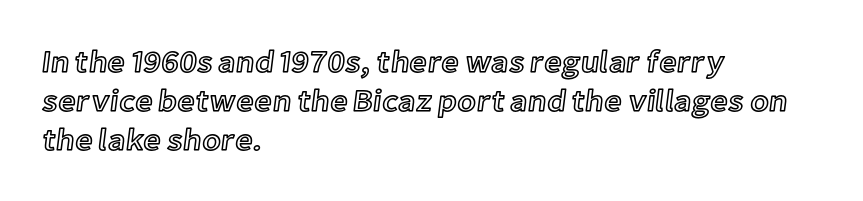
{"width": "normal", "x_height": "medium", "monospaced": "no", "underline": "no", "align": "left", "line_spacing": "normal", "line_spacing_ratio": 1.26, "letter_spacing": "normal", "letter_spacing_em": 0.0, "glyph_px": 31}
